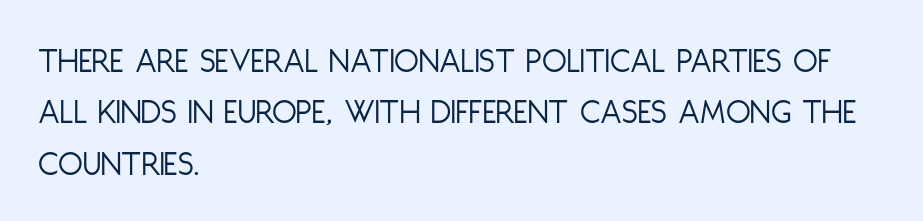
The image shows 36 px light, condensed sans-serif type, upright; set left-aligned, normal line spacing (1.43x), normal letter spacing, not underlined; low stroke contrast and a large x-height.
